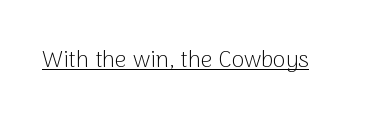
The image shows 23 px text type, upright; set normal letter spacing, underlined.
